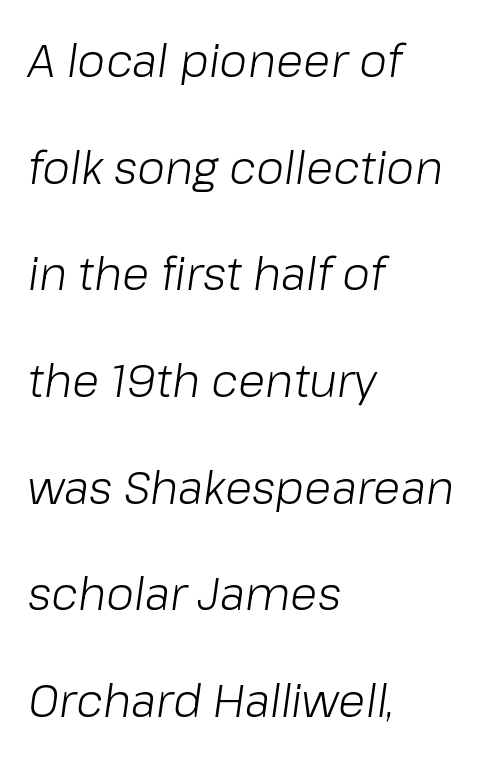
Q: Is the text bold? A: No.
Q: Is the text italic (slanted)? A: Yes, it leans right by about 8 degrees.
Q: Is the text underlined? A: No.
Q: How is the paragraph aligned? A: Left-aligned.
Q: Is the spacing between letters normal or unusually wide? A: Normal.
Q: Is the spacing between lines tight, normal or loose? A: Loose.
Q: Width (condensed, normal, or wide)? A: Normal.
Q: Stroke contrast? A: Low.
Q: x-height? A: Medium.
Q: Monospaced? A: No.
